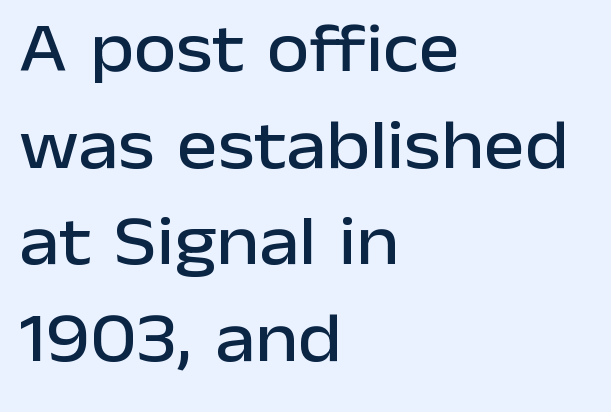
{"serif": "no", "italic": "no", "width": "normal", "stroke_contrast": "low", "x_height": "medium", "monospaced": "no", "underline": "no", "align": "left", "line_spacing": "normal", "line_spacing_ratio": 1.4, "letter_spacing": "normal", "letter_spacing_em": 0.0, "glyph_px": 69}
